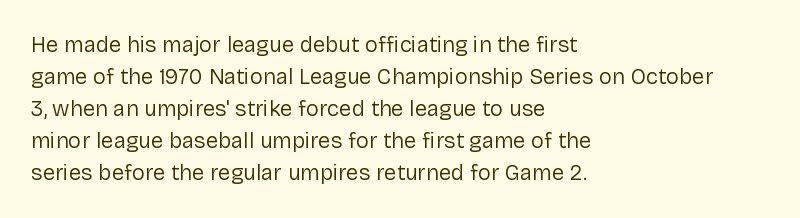
The image shows 22 px text type, upright; set left-aligned, normal line spacing (1.46x), normal letter spacing, not underlined.
